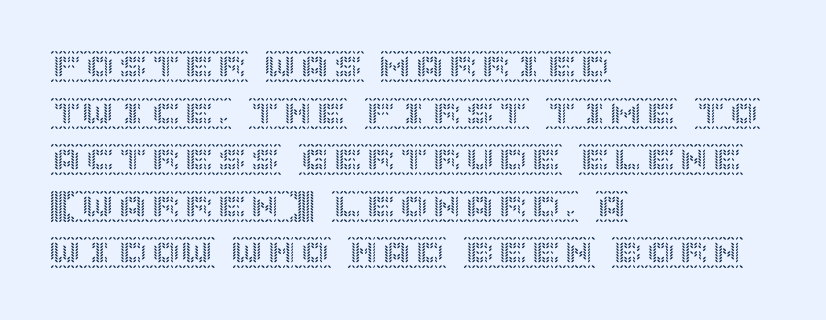
The image shows 33 px text type, upright; set left-aligned, normal line spacing (1.41x), normal letter spacing, not underlined; a large x-height.
